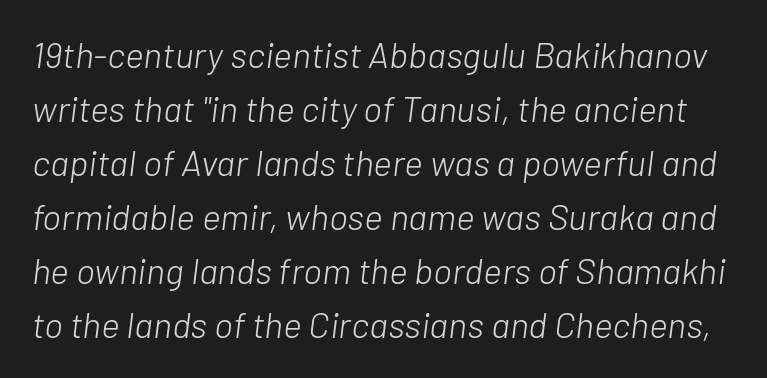
The image shows 36 px light type, italic (leaning right); set normal line spacing (1.5x), normal letter spacing, not underlined; low stroke contrast and a medium x-height.
